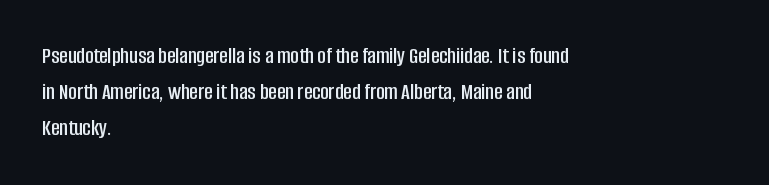
Q: Is the text italic (slanted)? A: No, it is upright.
Q: Is the text underlined? A: No.
Q: How is the paragraph aligned? A: Left-aligned.
Q: Is the spacing between letters normal or unusually wide? A: Normal.
Q: Is the spacing between lines tight, normal or loose? A: Normal.
